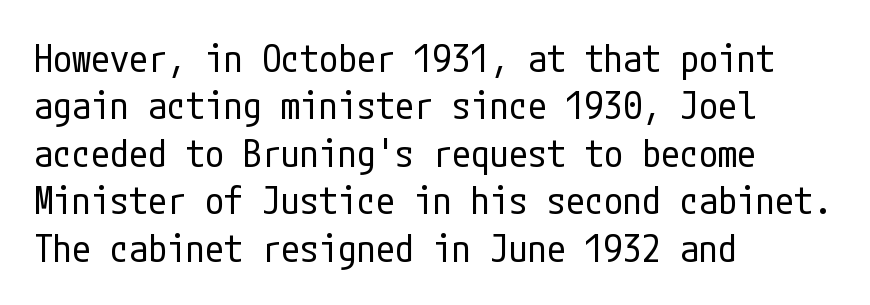
{"serif": "no", "italic": "no", "bold": "no", "weight": "regular", "width": "condensed", "stroke_contrast": "low", "x_height": "medium", "underline": "no", "align": "left", "line_spacing": "normal", "line_spacing_ratio": 1.25, "letter_spacing": "normal", "letter_spacing_em": 0.0, "glyph_px": 38}
